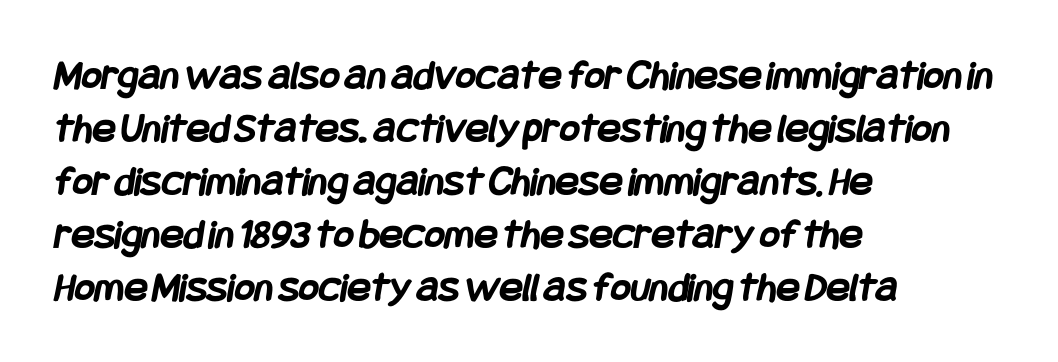
Q: Is the text bold? A: Yes.
Q: Is the typeface a serif or a sans-serif typeface? A: Sans-serif.
Q: Is the text underlined? A: No.
Q: How is the paragraph aligned? A: Left-aligned.
Q: Is the spacing between letters normal or unusually wide? A: Normal.
Q: Width (condensed, normal, or wide)? A: Condensed.
Q: Stroke contrast? A: Low.
Q: x-height? A: Large.
